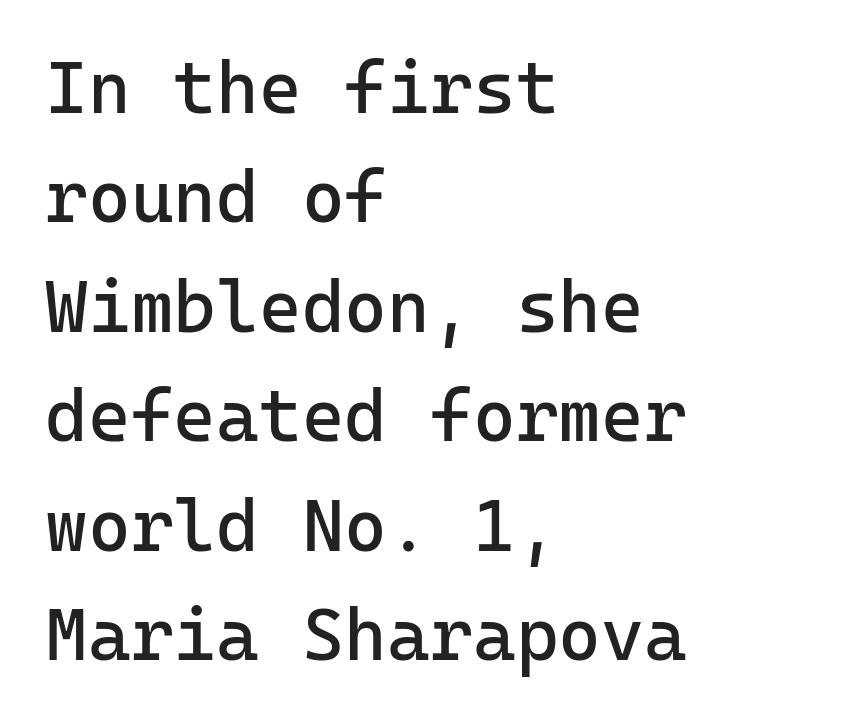
{"serif": "no", "italic": "no", "bold": "no", "weight": "regular", "width": "normal", "stroke_contrast": "low", "x_height": "medium", "monospaced": "yes", "underline": "no", "align": "left", "line_spacing": "normal", "line_spacing_ratio": 1.5, "letter_spacing": "normal", "letter_spacing_em": 0.0, "glyph_px": 73}
